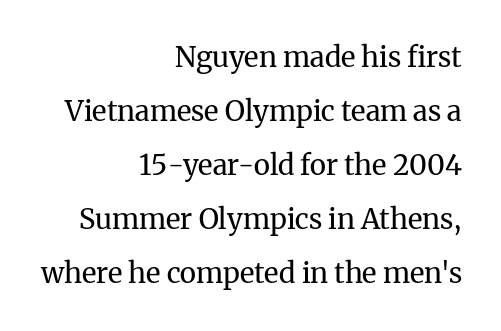
This block would shrink considerably if given ordinary leading; it's expanded now. Between one letter and the next there's only the usual sliver of space. The space beneath each line is pristine and unruled. You could not count columns in this text — the font is proportionally spaced. Nope, not italic — everything's standing straight. Unlike a clean sans, this face finishes its strokes with serifs.
